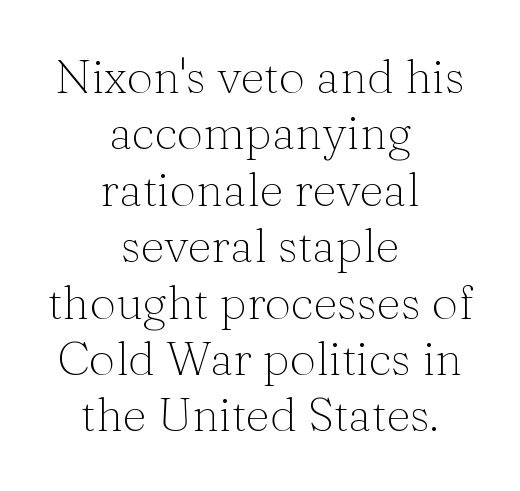
The image shows 47 px thin serif type, upright; set centered, line spacing 1.2x, normal letter spacing, not underlined; medium stroke contrast and a medium x-height.
